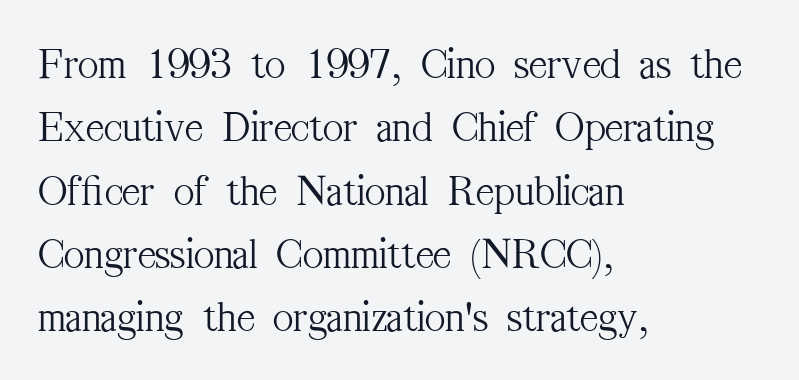
{"serif": "yes", "italic": "no", "bold": "no", "weight": "light", "width": "condensed", "stroke_contrast": "medium", "x_height": "medium", "monospaced": "no", "underline": "no", "align": "left", "line_spacing": "normal", "line_spacing_ratio": 1.44, "letter_spacing": "normal", "letter_spacing_em": 0.0, "glyph_px": 44}
